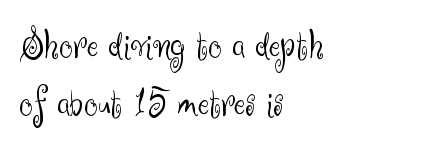
Students, note that the glyphs here touch the page at normal intervals. Underlining? Definitely not there. Tall strokes in this sample are plumb rather than angled. A classic flush-left, rag-right setting is used for this passage. The face used here is proportionally spaced, like ordinary book or web type. The glyphs in this specimen are sans serif.
